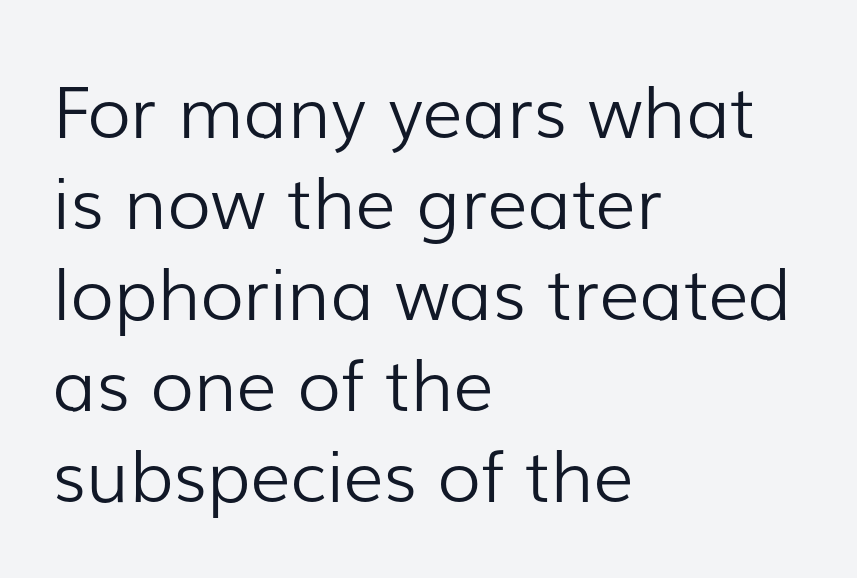
The image shows 71 px light sans-serif type, upright; set left-aligned, normal line spacing (1.28x), normal letter spacing, not underlined; low stroke contrast and a medium x-height.
